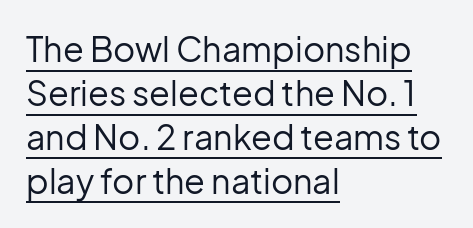
{"serif": "no", "italic": "no", "bold": "no", "weight": "regular", "width": "normal", "stroke_contrast": "low", "x_height": "medium", "monospaced": "no", "underline": "yes", "align": "left", "line_spacing": "normal", "line_spacing_ratio": 1.29, "letter_spacing": "normal", "letter_spacing_em": 0.0, "glyph_px": 34}
